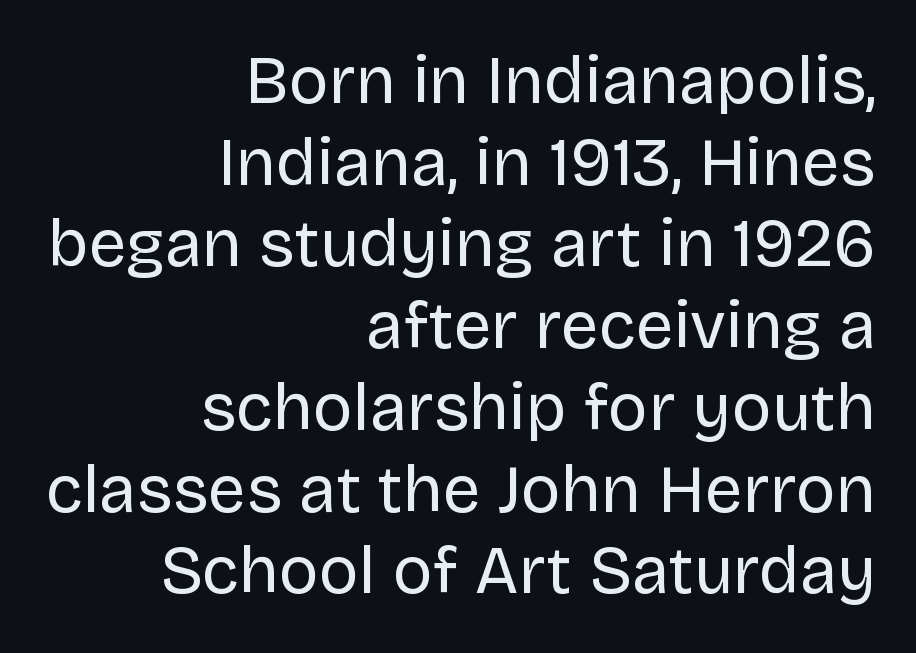
Q: Is the text bold? A: No.
Q: Is the text italic (slanted)? A: No, it is upright.
Q: Is the typeface a serif or a sans-serif typeface? A: Sans-serif.
Q: Is the text underlined? A: No.
Q: How is the paragraph aligned? A: Right-aligned.
Q: Is the spacing between letters normal or unusually wide? A: Normal.
Q: Width (condensed, normal, or wide)? A: Normal.
Q: Stroke contrast? A: Low.
Q: x-height? A: Large.
Q: Monospaced? A: No.
